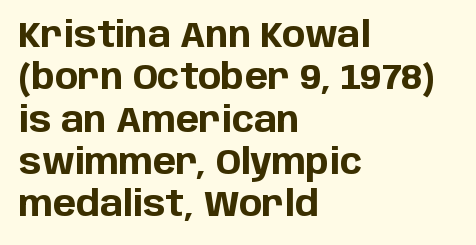
{"serif": "no", "italic": "no", "bold": "yes", "weight": "bold", "width": "normal", "stroke_contrast": "low", "x_height": "large", "monospaced": "no", "underline": "no", "align": "left", "line_spacing_ratio": 1.21, "letter_spacing": "normal", "letter_spacing_em": 0.0, "glyph_px": 35}
